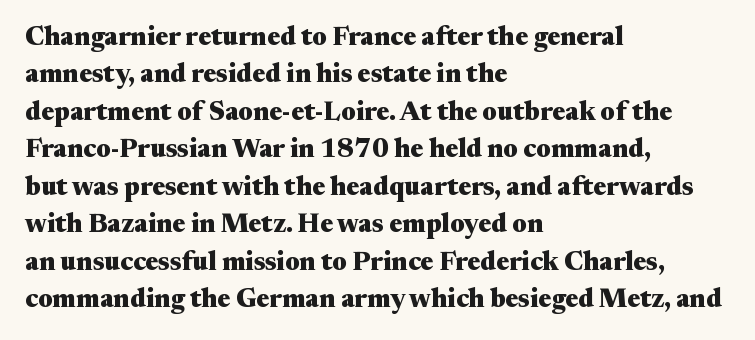
When letters stand straight like this, we call the style roman or upright. A clean baseline with only descenders dipping below it. Horizontally, the lines are justified to the leading edge only. Is there much room between lines? A standard amount, neither cramped nor airy.
